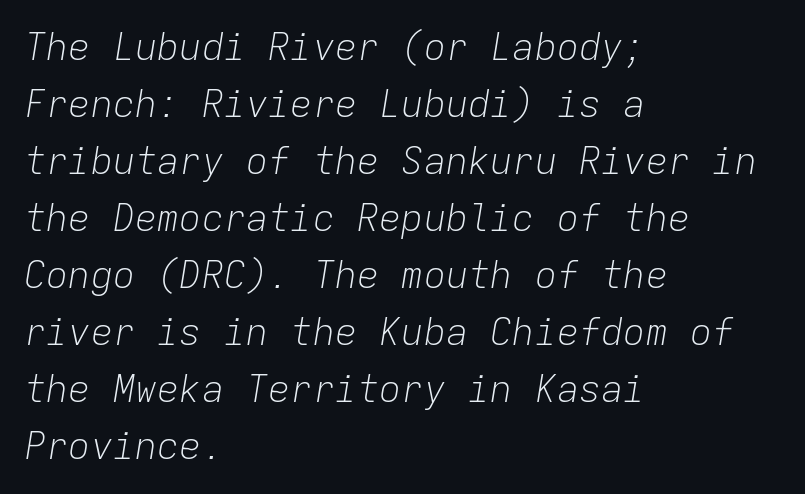
{"italic": "yes", "lean": "right", "slant_degrees": 9, "bold": "no", "weight": "light", "width": "normal", "stroke_contrast": "low", "x_height": "medium", "monospaced": "yes", "underline": "no", "align": "left", "line_spacing": "normal", "line_spacing_ratio": 1.54, "letter_spacing": "normal", "letter_spacing_em": 0.0, "glyph_px": 37}
